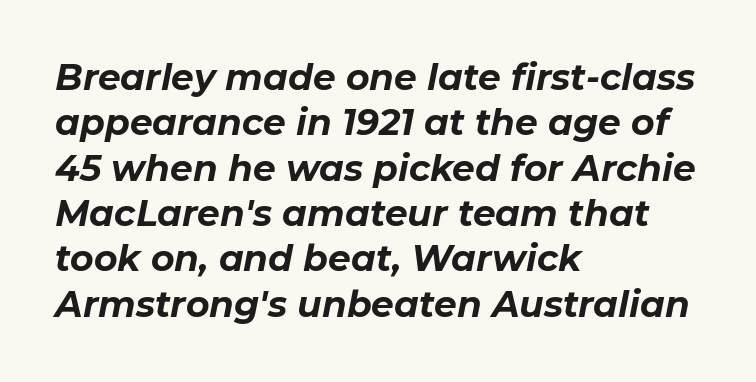
Q: Is the text bold? A: Yes.
Q: Is the text italic (slanted)? A: Yes, it leans right by about 11 degrees.
Q: Is the text underlined? A: No.
Q: How is the paragraph aligned? A: Left-aligned.
Q: Is the spacing between letters normal or unusually wide? A: Normal.
Q: Is the spacing between lines tight, normal or loose? A: Normal.
Q: Width (condensed, normal, or wide)? A: Normal.
Q: Stroke contrast? A: Low.
Q: x-height? A: Medium.
Q: Monospaced? A: No.
